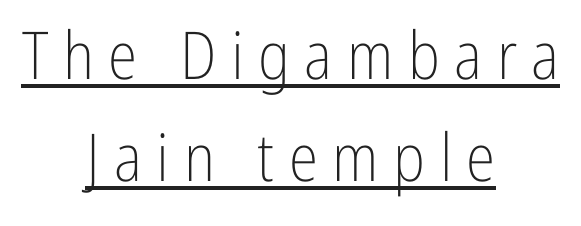
The image shows 66 px light, condensed sans-serif type, upright; set centered, normal line spacing (1.54x), unusually wide letter spacing (+0.22 em), underlined; low stroke contrast and a medium x-height.
